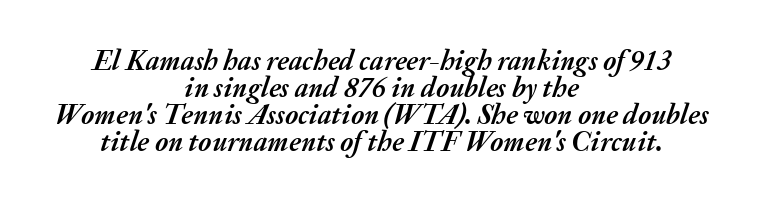
Q: Is the text bold? A: Yes.
Q: Is the text italic (slanted)? A: Yes, it leans right by about 20 degrees.
Q: Is the text underlined? A: No.
Q: How is the paragraph aligned? A: Centered.
Q: Is the spacing between letters normal or unusually wide? A: Normal.
Q: Is the spacing between lines tight, normal or loose? A: Tight.
Q: Width (condensed, normal, or wide)? A: Normal.
Q: Stroke contrast? A: Medium.
Q: x-height? A: Medium.
Q: Monospaced? A: No.
